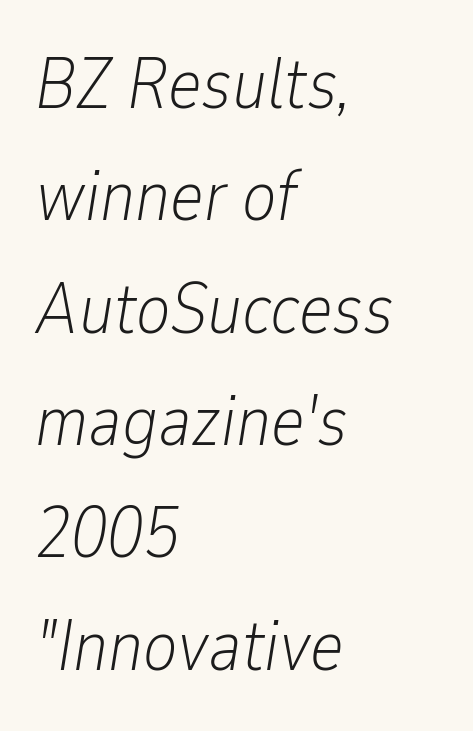
A normal amount of white space separates one row of letters from the next. This sample is left-justified, so line endings fall wherever the words run out. The typography opts for an oblique posture over an upright one. Lines of text with bare space underneath. Is this a fixed-width face? No — the glyphs have proportional, varying widths. The letterforms sit at book weight or below.
